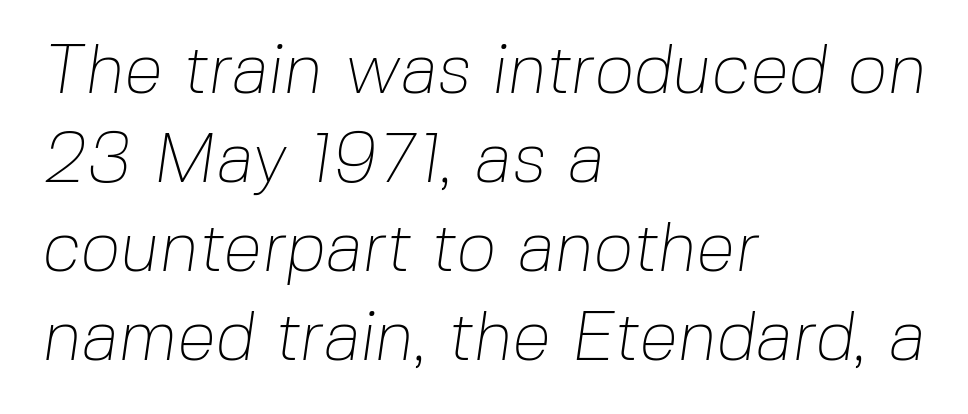
{"serif": "no", "bold": "no", "weight": "thin", "width": "normal", "stroke_contrast": "low", "x_height": "medium", "monospaced": "no", "underline": "no", "align": "left", "line_spacing": "normal", "line_spacing_ratio": 1.27, "letter_spacing": "normal", "letter_spacing_em": 0.0, "glyph_px": 70}
